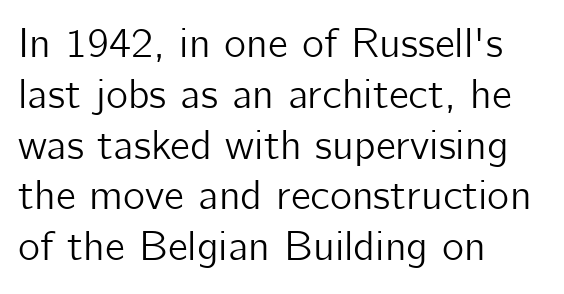
These lines are rendered in a variable-pitch font. The line texture is even and compact thanks to regular tracking. The lettering stays uniformly vertical, giving the passage a roman look. Where is the straight margin? On the left. Check the space under the baseline: it is left empty.
